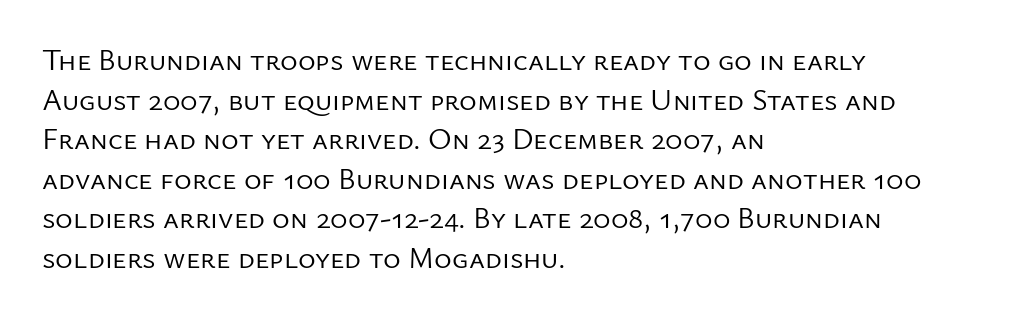
The image shows 30 px regular-weight sans-serif type, upright; set left-aligned, normal line spacing (1.32x), normal letter spacing, not underlined; low stroke contrast and a medium x-height.
